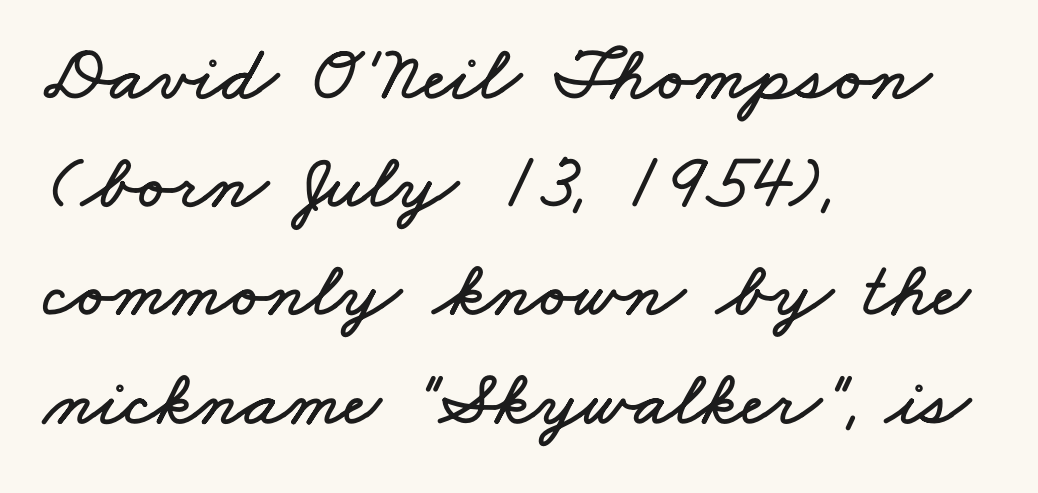
{"width": "wide", "stroke_contrast": "low", "x_height": "small", "monospaced": "no", "underline": "no", "align": "left", "line_spacing": "normal", "line_spacing_ratio": 1.37, "letter_spacing": "normal", "letter_spacing_em": 0.0, "glyph_px": 79}
